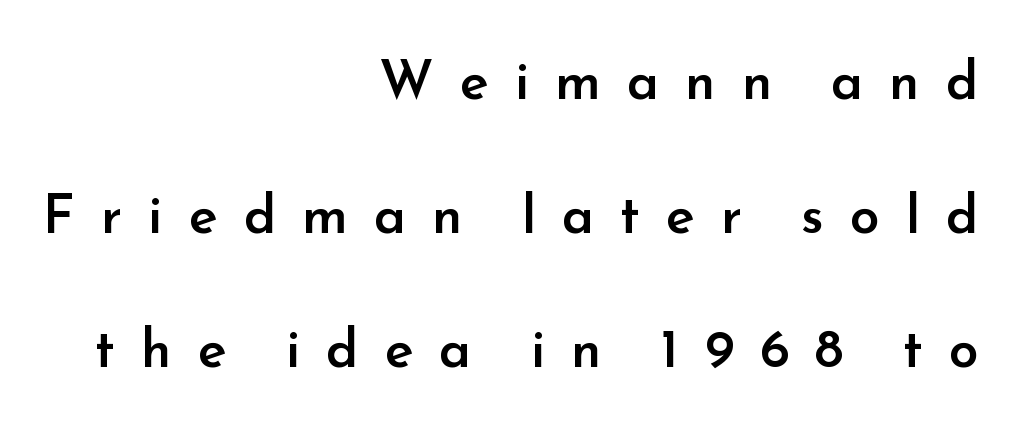
Q: Is the text bold? A: Semi-bold.
Q: Is the text italic (slanted)? A: No, it is upright.
Q: Is the typeface a serif or a sans-serif typeface? A: Sans-serif.
Q: Is the text underlined? A: No.
Q: How is the paragraph aligned? A: Right-aligned.
Q: Is the spacing between letters normal or unusually wide? A: Unusually wide.
Q: Is the spacing between lines tight, normal or loose? A: Loose.
Q: Width (condensed, normal, or wide)? A: Normal.
Q: Stroke contrast? A: Low.
Q: x-height? A: Small.
Q: Monospaced? A: No.
